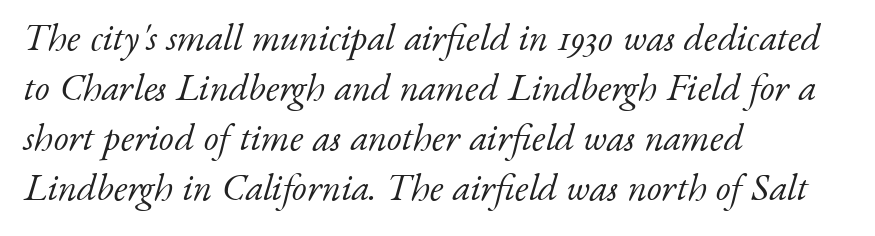
Q: Is the text bold? A: No.
Q: Is the text italic (slanted)? A: Yes, it leans right by about 17 degrees.
Q: Is the typeface a serif or a sans-serif typeface? A: Serif.
Q: Is the text underlined? A: No.
Q: How is the paragraph aligned? A: Left-aligned.
Q: Is the spacing between letters normal or unusually wide? A: Normal.
Q: Is the spacing between lines tight, normal or loose? A: Normal.
Q: Width (condensed, normal, or wide)? A: Normal.
Q: Stroke contrast? A: Low.
Q: x-height? A: Small.
Q: Monospaced? A: No.
